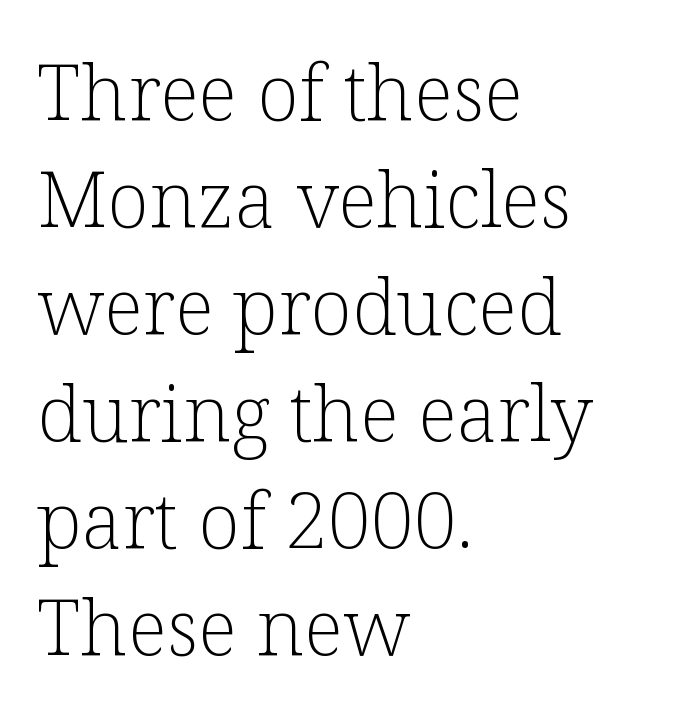
Q: Is the text bold? A: No.
Q: Is the text italic (slanted)? A: No, it is upright.
Q: Is the typeface a serif or a sans-serif typeface? A: Serif.
Q: Is the text underlined? A: No.
Q: How is the paragraph aligned? A: Left-aligned.
Q: Is the spacing between letters normal or unusually wide? A: Normal.
Q: Is the spacing between lines tight, normal or loose? A: Normal.
Q: Width (condensed, normal, or wide)? A: Normal.
Q: Stroke contrast? A: Low.
Q: x-height? A: Medium.
Q: Monospaced? A: No.
